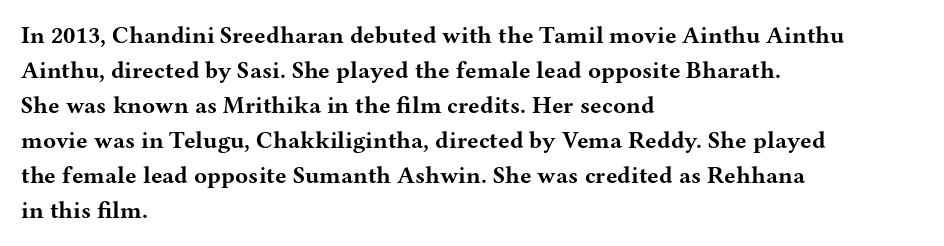
{"italic": "no", "bold": "yes", "underline": "no", "align": "left", "line_spacing": "normal", "line_spacing_ratio": 1.46, "letter_spacing": "normal", "letter_spacing_em": 0.0, "glyph_px": 24}
